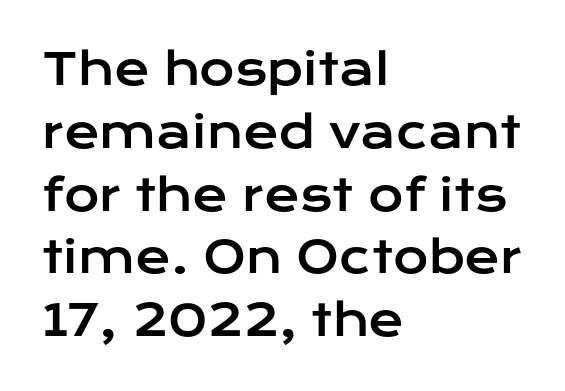
Here the designer chose a conventional face with non-uniform glyph widths. The string is rendered with underlining switched off. Unlike a traditional serif, this face leaves its strokes unadorned. The rendering anchors every line to the left-hand side.
